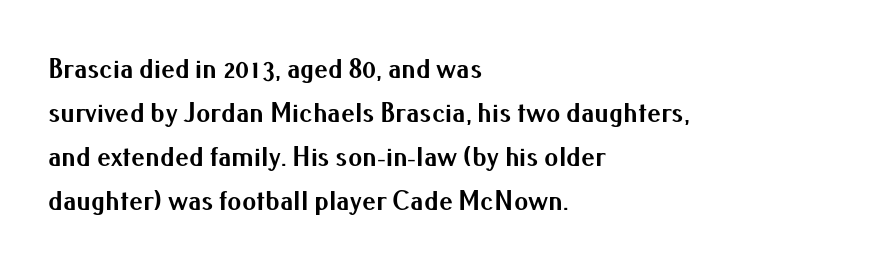
The image shows 28 px bold sans-serif type, upright; set left-aligned, normal line spacing (1.57x), normal letter spacing, not underlined; medium stroke contrast and a small x-height.
